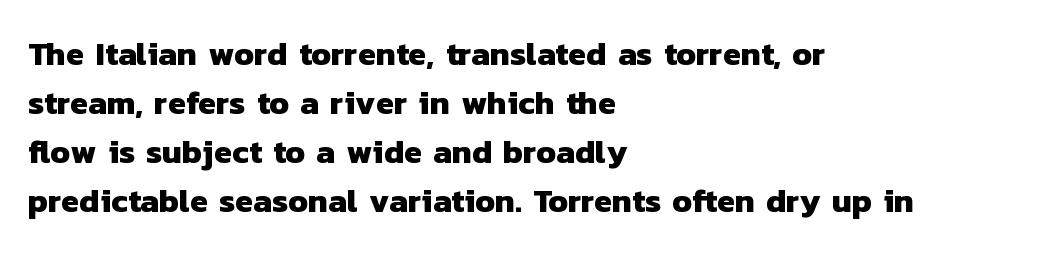
The image shows 33 px heavy sans-serif type; set left-aligned, normal line spacing (1.48x), normal letter spacing, not underlined; low stroke contrast and a medium x-height.
